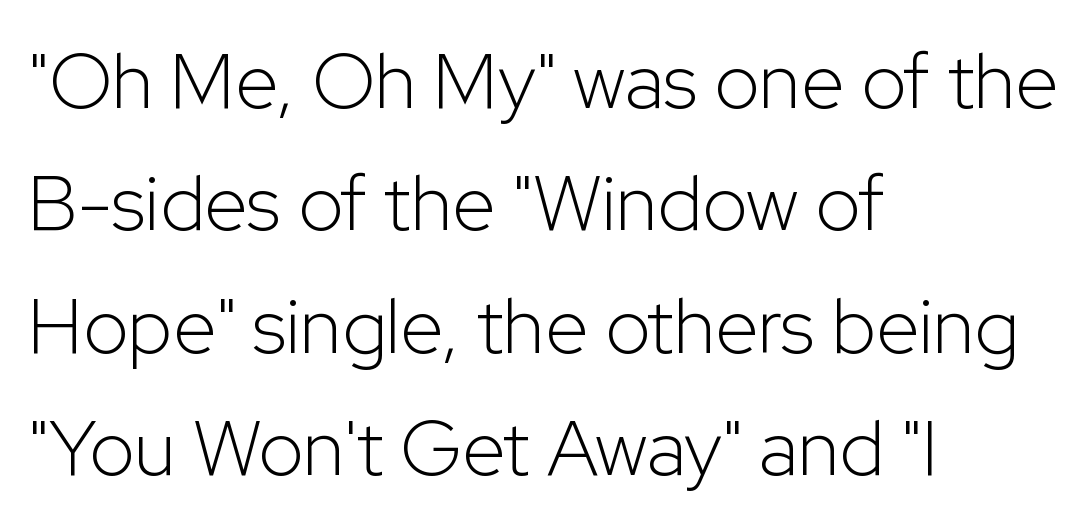
The image shows 78 px light sans-serif type, upright; set left-aligned, normal line spacing (1.57x), normal letter spacing, not underlined; low stroke contrast and a medium x-height.
